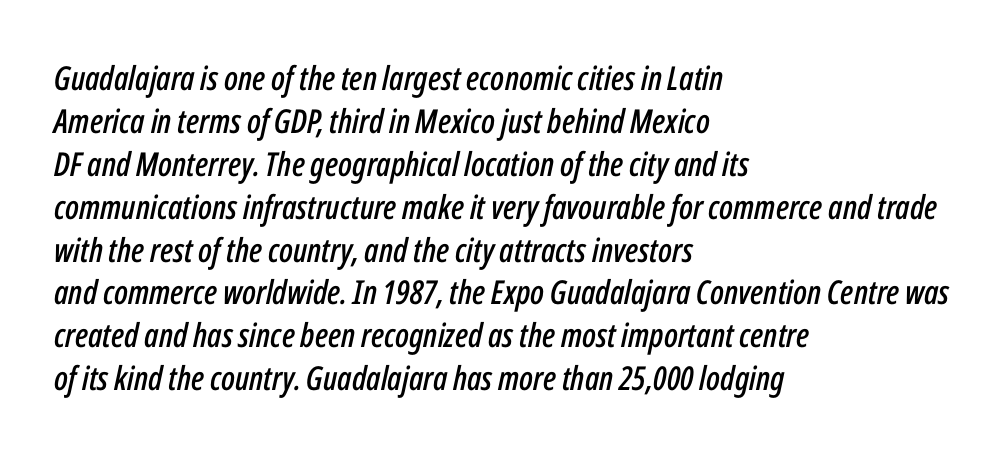
The image shows 33 px condensed type, italic (leaning right); set left-aligned, normal line spacing (1.3x), normal letter spacing, not underlined; low stroke contrast and a medium x-height.
